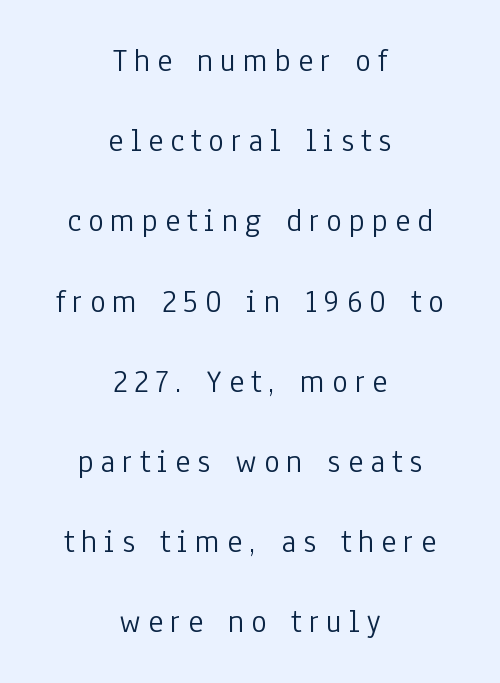
The image shows 33 px light, condensed sans-serif type, upright; set centered, loose line spacing (2.43x), unusually wide letter spacing (+0.21 em), not underlined; low stroke contrast and a medium x-height.
